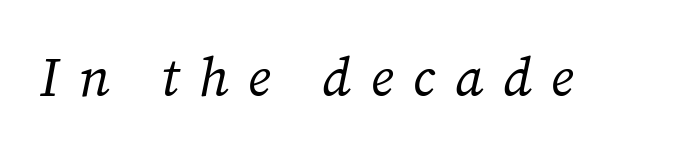
Q: Is the text bold? A: No.
Q: Is the text italic (slanted)? A: Yes, it leans right by about 12 degrees.
Q: Is the typeface a serif or a sans-serif typeface? A: Serif.
Q: Is the text underlined? A: No.
Q: Is the spacing between letters normal or unusually wide? A: Unusually wide.
Q: Width (condensed, normal, or wide)? A: Normal.
Q: Stroke contrast? A: Medium.
Q: x-height? A: Medium.
Q: Monospaced? A: No.
